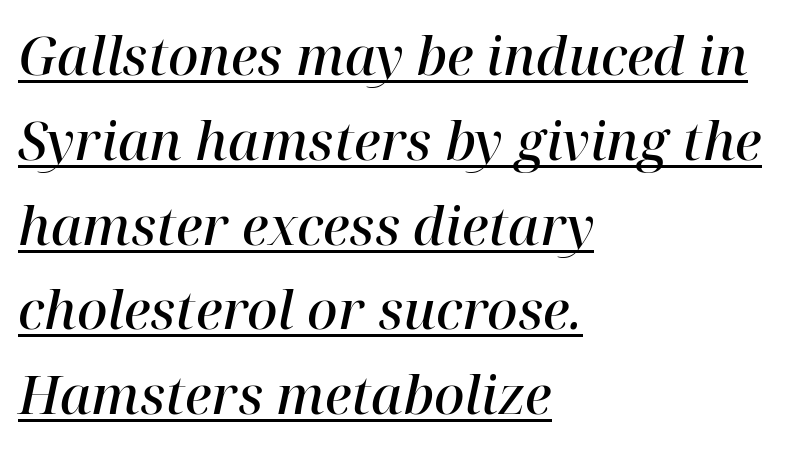
Q: Is the text bold? A: Semi-bold.
Q: Is the text italic (slanted)? A: Yes, it leans right by about 12 degrees.
Q: Is the typeface a serif or a sans-serif typeface? A: Serif.
Q: Is the text underlined? A: Yes.
Q: How is the paragraph aligned? A: Left-aligned.
Q: Is the spacing between letters normal or unusually wide? A: Normal.
Q: Is the spacing between lines tight, normal or loose? A: Normal.
Q: Width (condensed, normal, or wide)? A: Normal.
Q: Stroke contrast? A: High.
Q: x-height? A: Medium.
Q: Monospaced? A: No.
